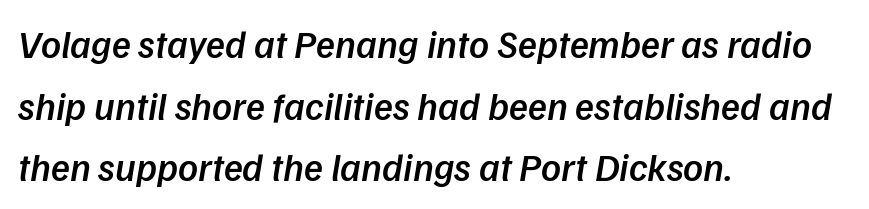
Q: Is the text bold? A: Semi-bold.
Q: Is the text italic (slanted)? A: Yes, it leans right by about 9 degrees.
Q: Is the text underlined? A: No.
Q: How is the paragraph aligned? A: Left-aligned.
Q: Is the spacing between letters normal or unusually wide? A: Normal.
Q: Is the spacing between lines tight, normal or loose? A: Normal.
Q: Width (condensed, normal, or wide)? A: Normal.
Q: Stroke contrast? A: Low.
Q: x-height? A: Medium.
Q: Monospaced? A: No.
